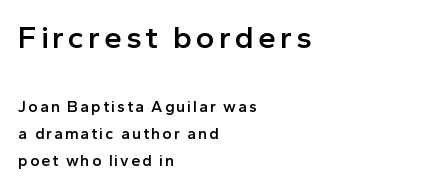
The image shows 32 px semibold sans-serif type, upright; set left-aligned, normal line spacing (1.68x), not underlined; the first (top) block is 2.0x larger; a medium x-height.
